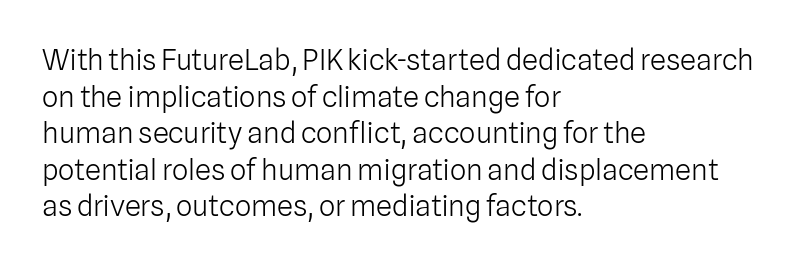
Alignment: flush left. Is the stroke heavy? The answer is a plain regular-or-lighter. These lines are rendered in a variable-pitch font. Lines of text with bare space underneath. Does extra space separate the letters? No, they use regular spacing.
